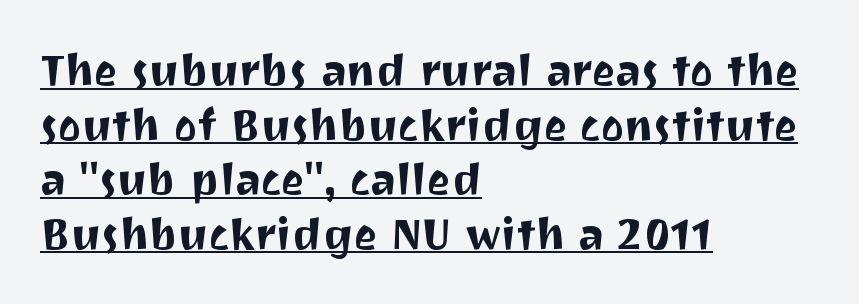
Unlike a traditional serif, this face leaves its strokes unadorned. Honestly, the letter spacing is just normal — you wouldn't notice it. Caption: lettering with a line underneath. Horizontally, the lines are justified to the leading edge only. Posture: upright roman. Character widths vary here, with narrow letters taking less room than wide ones.
